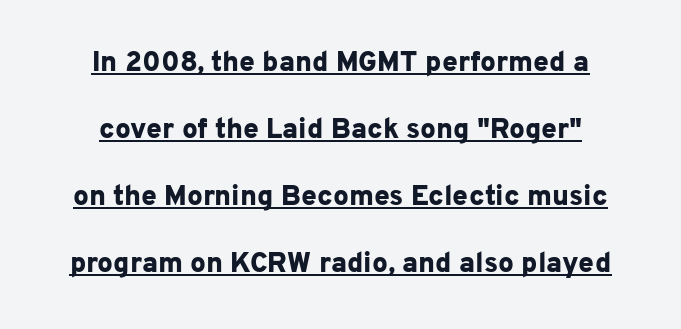
The image shows 28 px bold sans-serif type, upright; set centered, loose line spacing (2.39x), normal letter spacing, underlined; low stroke contrast and a medium x-height.
